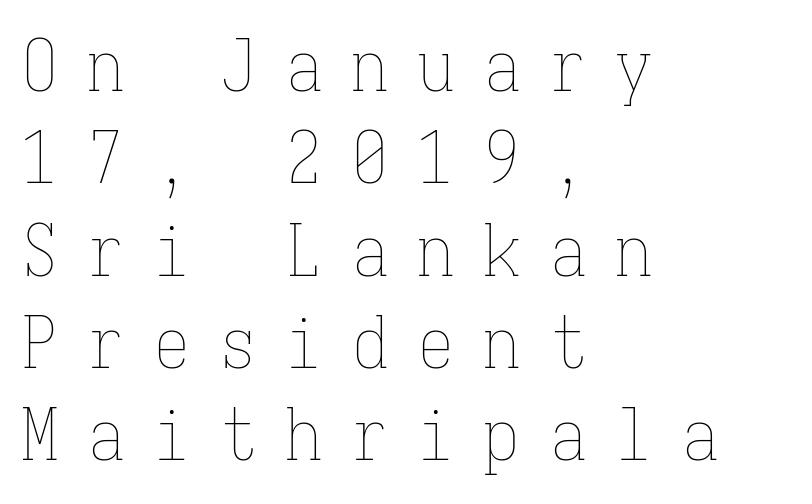
The image shows 71 px thin, condensed type, upright, monospaced; set left-aligned, normal line spacing (1.3x), unusually wide letter spacing (+0.43 em), not underlined; low stroke contrast and a medium x-height.
